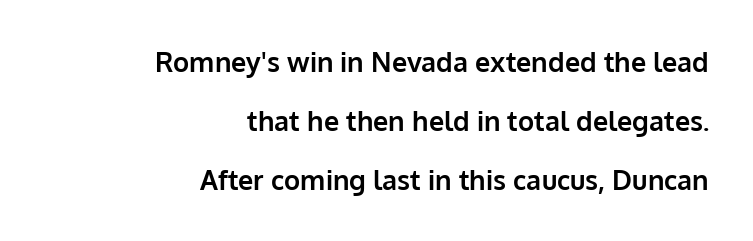
{"italic": "no", "bold": "yes", "underline": "no", "align": "right", "line_spacing": "loose", "line_spacing_ratio": 2.18, "letter_spacing": "normal", "letter_spacing_em": 0.0, "glyph_px": 27}
